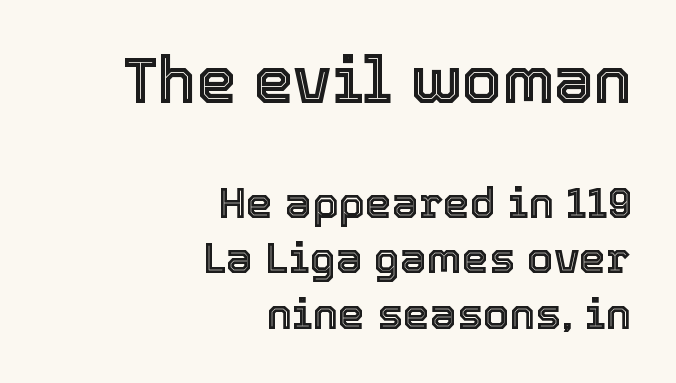
The image shows 64 px text type, upright; set right-aligned, normal line spacing (1.29x), normal letter spacing, not underlined; the first (top) block is 1.49x larger; a medium x-height.
